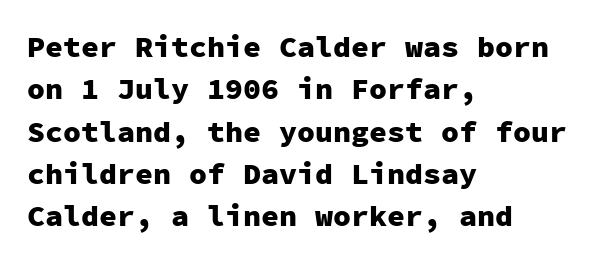
{"serif": "no", "italic": "no", "bold": "yes", "weight": "heavy", "width": "normal", "stroke_contrast": "low", "x_height": "medium", "monospaced": "yes", "underline": "no", "align": "left", "line_spacing": "normal", "line_spacing_ratio": 1.41, "letter_spacing": "normal", "letter_spacing_em": 0.0, "glyph_px": 30}
